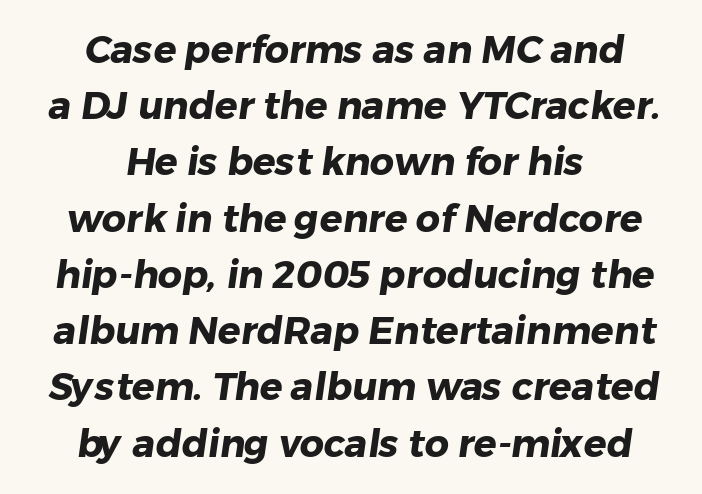
The baseline area is clear. Is the block centered? Yes — each line is placed symmetrically about the middle. You can tell from the bare stems that sans-serif type was used. Pretty heavy lettering here — definitely bold. The leading is moderate, giving the passage an even texture. No extra tracking has been applied to these lines.
